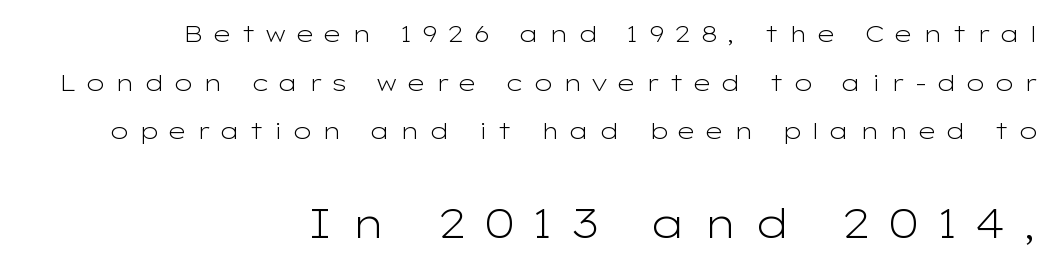
The image shows 41 px light, wide sans-serif type, upright; set right-aligned, loose line spacing (2.11x), unusually wide letter spacing (+0.39 em), not underlined; the second (bottom) block is 1.78x larger; low stroke contrast and a medium x-height.
